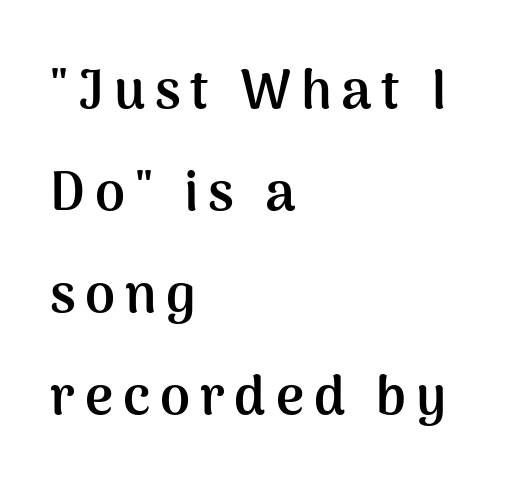
The rendering anchors every line to the left-hand side. Type style note: lacks serifs. Pretty heavy lettering here — definitely bold. The letters advance in unequal steps, a hallmark of proportional type.
